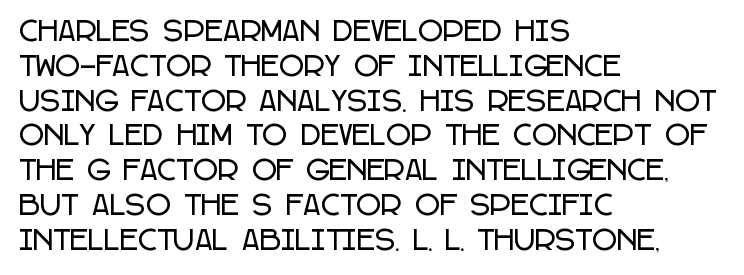
Q: Is the text italic (slanted)? A: No, it is upright.
Q: Is the text underlined? A: No.
Q: How is the paragraph aligned? A: Left-aligned.
Q: Is the spacing between letters normal or unusually wide? A: Normal.
Q: Is the spacing between lines tight, normal or loose? A: Normal.
